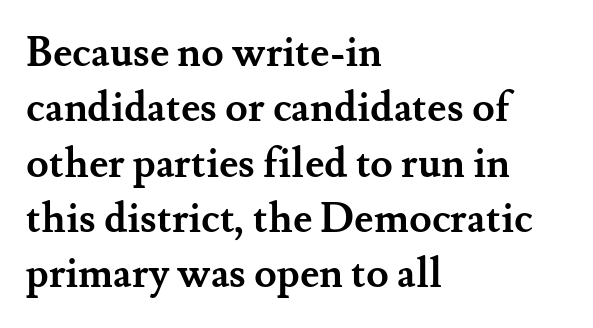
Q: Is the text bold? A: Yes.
Q: Is the text italic (slanted)? A: No, it is upright.
Q: Is the typeface a serif or a sans-serif typeface? A: Serif.
Q: Is the text underlined? A: No.
Q: How is the paragraph aligned? A: Left-aligned.
Q: Is the spacing between letters normal or unusually wide? A: Normal.
Q: Is the spacing between lines tight, normal or loose? A: Normal.
Q: Width (condensed, normal, or wide)? A: Normal.
Q: Stroke contrast? A: Medium.
Q: x-height? A: Small.
Q: Monospaced? A: No.
